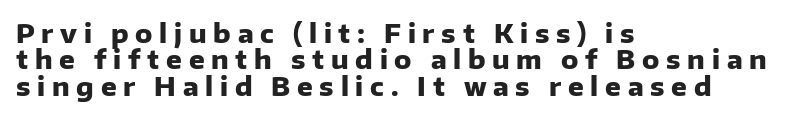
These words are printed bold, with thick strokes throughout. Letter spacing: wide. If you drew a ruler down the left edge, every line would touch it. Italic? Not at all — the glyphs are vertical. The line-height multiplier appears low, near solid setting.
